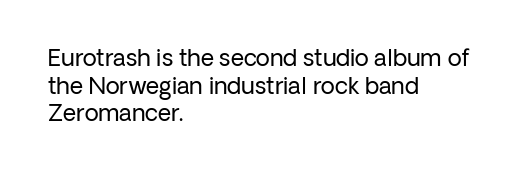
{"italic": "no", "bold": "no", "underline": "no", "align": "left", "line_spacing_ratio": 1.2, "letter_spacing": "normal", "letter_spacing_em": 0.0, "glyph_px": 23}
